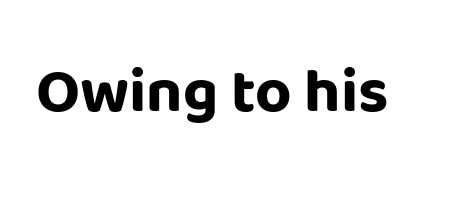
Look at the bottom of the vertical strokes: they stop flat, with no serifs. Plenty of ink on the page — the face is bold. Plain, unruled lines of type. Think of a printed novel: that variable character pitch is what you see here. Short note: letters normally spaced. Italic? Not at all — the glyphs are vertical.
